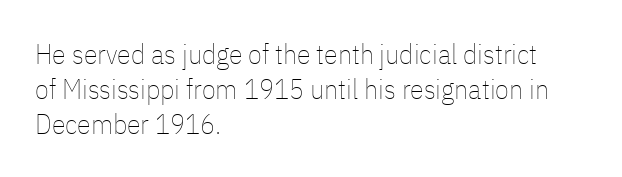
Clear beneath every line of the passage. Every row of glyphs begins at an identical x-position on the left. Stroke mass is kept to a normal reading level or below. Between one letter and the next there's only the usual sliver of space. Ascenders rise straight up at ninety degrees.
